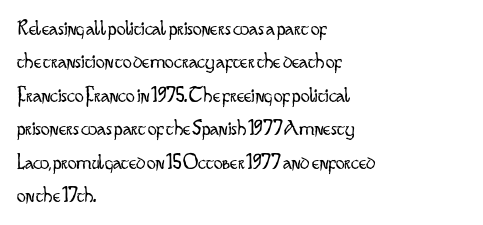
{"italic": "no", "bold": "no", "underline": "no", "align": "left", "line_spacing": "normal", "line_spacing_ratio": 1.52, "letter_spacing": "normal", "letter_spacing_em": 0.0, "glyph_px": 22}
